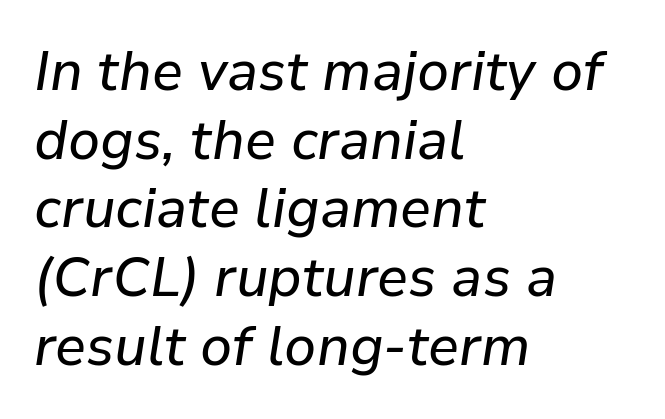
The image shows 55 px text type, italic (leaning right); set left-aligned, normal line spacing (1.25x), normal letter spacing, not underlined; low stroke contrast and a medium x-height.
